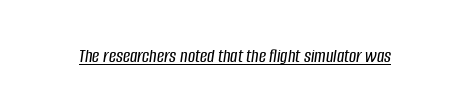
{"italic": "yes", "lean": "right", "slant_degrees": 8, "underline": "yes", "letter_spacing": "normal", "letter_spacing_em": 0.0, "glyph_px": 20}
